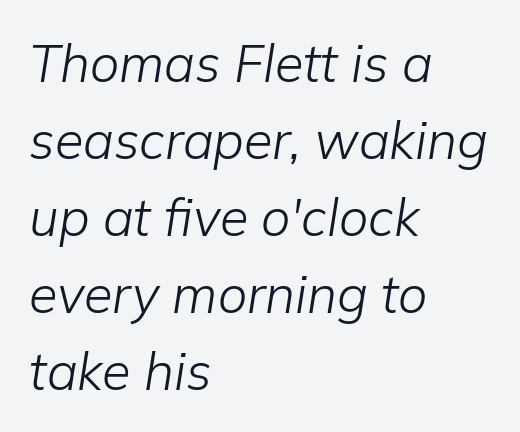
Q: Is the text bold? A: No.
Q: Is the text italic (slanted)? A: Yes, it leans right by about 9 degrees.
Q: Is the text underlined? A: No.
Q: How is the paragraph aligned? A: Left-aligned.
Q: Is the spacing between letters normal or unusually wide? A: Normal.
Q: Is the spacing between lines tight, normal or loose? A: Normal.
Q: Width (condensed, normal, or wide)? A: Normal.
Q: Stroke contrast? A: Low.
Q: x-height? A: Medium.
Q: Monospaced? A: No.
